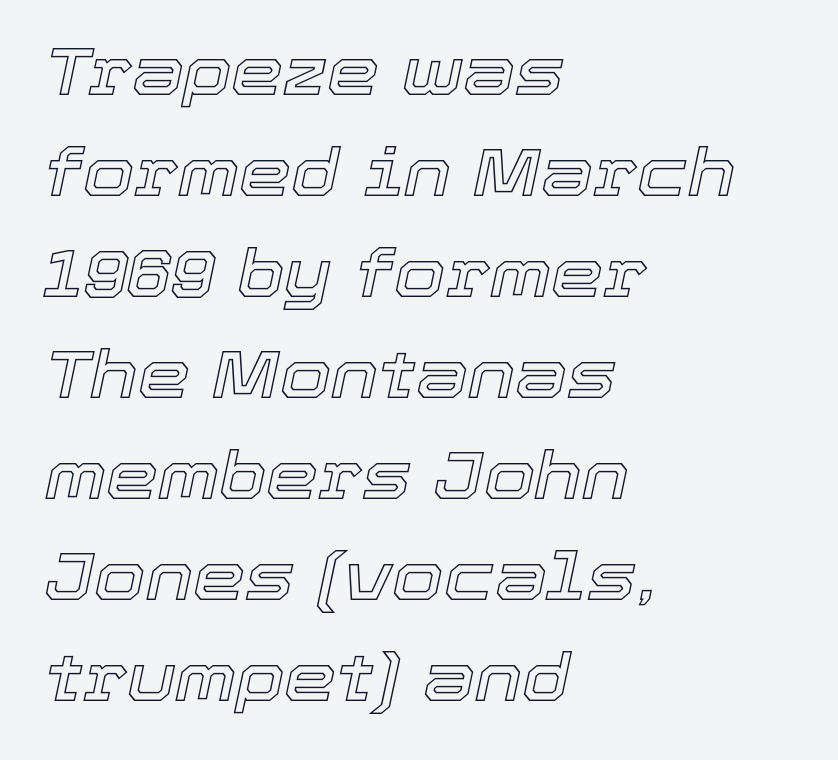
{"italic": "yes", "lean": "right", "slant_degrees": 12, "width": "normal", "x_height": "medium", "monospaced": "no", "underline": "no", "align": "left", "line_spacing": "normal", "line_spacing_ratio": 1.53, "letter_spacing": "normal", "letter_spacing_em": 0.0, "glyph_px": 66}
